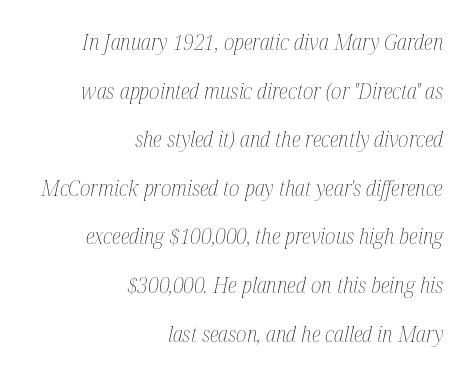
Q: Is the text bold? A: No.
Q: Is the text italic (slanted)? A: Yes, it leans right by about 12 degrees.
Q: Is the text underlined? A: No.
Q: How is the paragraph aligned? A: Right-aligned.
Q: Is the spacing between letters normal or unusually wide? A: Normal.
Q: Is the spacing between lines tight, normal or loose? A: Loose.
